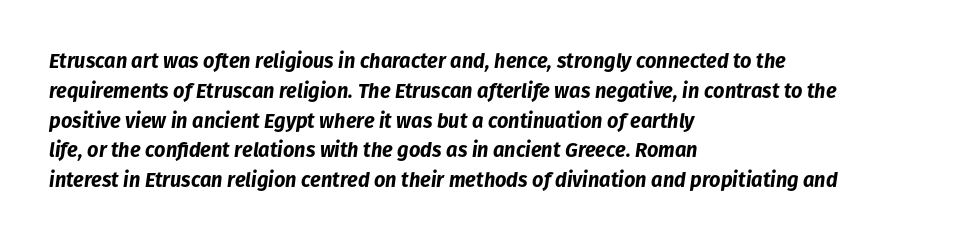
The image shows 20 px bold type, italic (leaning right); set left-aligned, normal line spacing (1.49x), normal letter spacing, not underlined.
